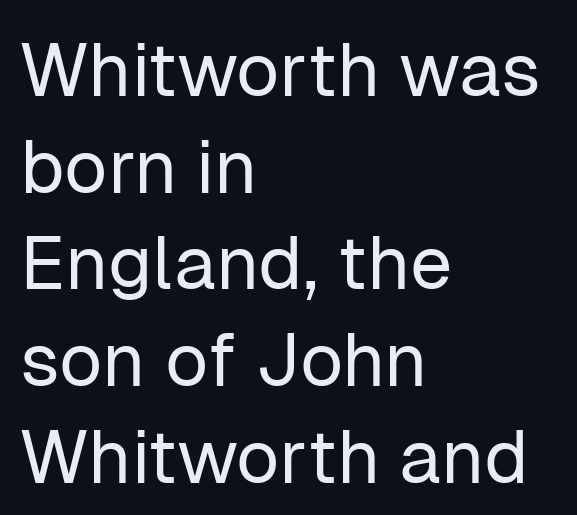
The image shows 75 px regular-weight sans-serif type, upright; set left-aligned, normal line spacing (1.29x), normal letter spacing, not underlined; low stroke contrast and a medium x-height.
